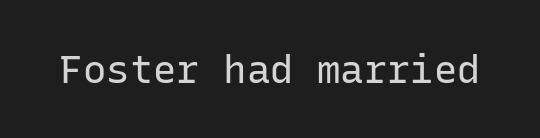
Q: Is the text bold? A: No.
Q: Is the text italic (slanted)? A: No, it is upright.
Q: Is the typeface a serif or a sans-serif typeface? A: Sans-serif.
Q: Is the text underlined? A: No.
Q: Is the spacing between letters normal or unusually wide? A: Normal.
Q: Width (condensed, normal, or wide)? A: Normal.
Q: Stroke contrast? A: Low.
Q: x-height? A: Medium.
Q: Monospaced? A: Yes.
